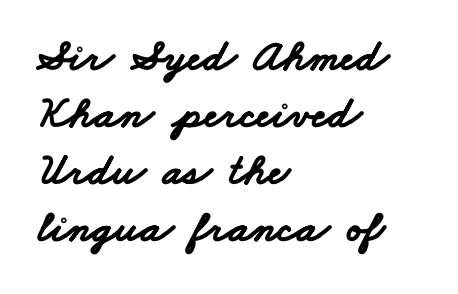
{"serif": "no", "bold": "yes", "weight": "bold", "width": "wide", "stroke_contrast": "low", "x_height": "small", "monospaced": "no", "underline": "no", "align": "left", "line_spacing": "normal", "line_spacing_ratio": 1.27, "letter_spacing": "normal", "letter_spacing_em": 0.0, "glyph_px": 45}
